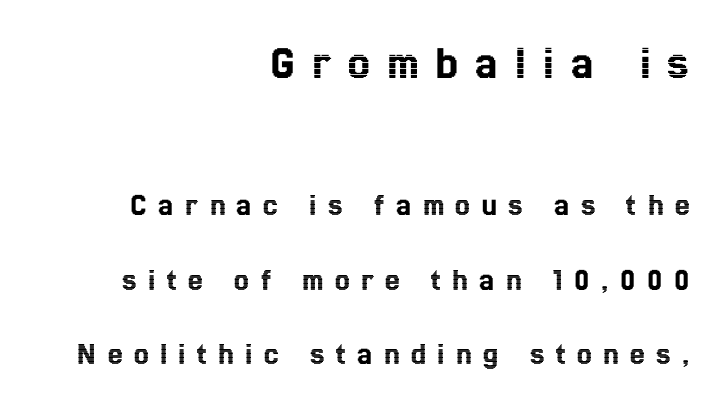
Q: Is the text italic (slanted)? A: No, it is upright.
Q: Is the text underlined? A: No.
Q: How is the paragraph aligned? A: Right-aligned.
Q: Is the spacing between letters normal or unusually wide? A: Unusually wide.
Q: Is the spacing between lines tight, normal or loose? A: Loose.
Q: Which block of text is set in a larger size, the first (top) or the second (bottom)? A: The first (top) one.
Q: Width (condensed, normal, or wide)? A: Condensed.
Q: x-height? A: Medium.
Q: Monospaced? A: No.
